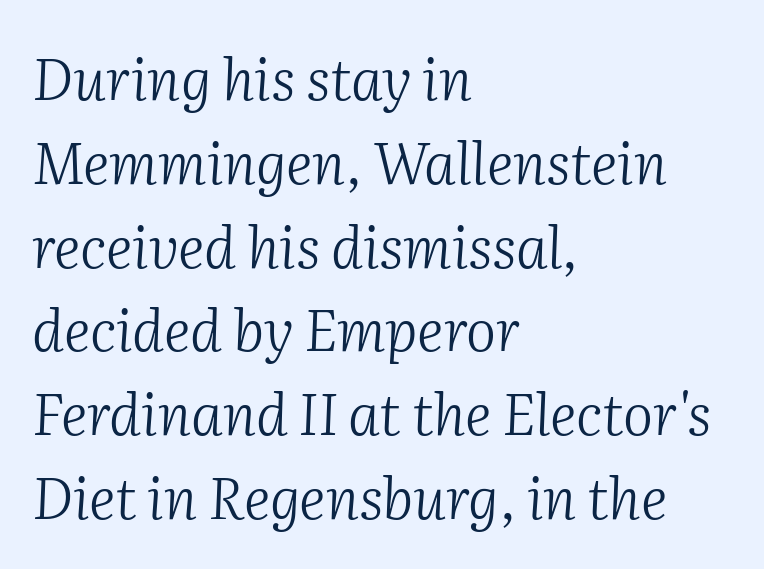
Q: Is the text bold? A: No.
Q: Is the text italic (slanted)? A: Yes, it leans right by about 2 degrees.
Q: Is the typeface a serif or a sans-serif typeface? A: Serif.
Q: Is the text underlined? A: No.
Q: How is the paragraph aligned? A: Left-aligned.
Q: Is the spacing between letters normal or unusually wide? A: Normal.
Q: Is the spacing between lines tight, normal or loose? A: Normal.
Q: Width (condensed, normal, or wide)? A: Normal.
Q: Stroke contrast? A: Medium.
Q: x-height? A: Medium.
Q: Monospaced? A: No.
